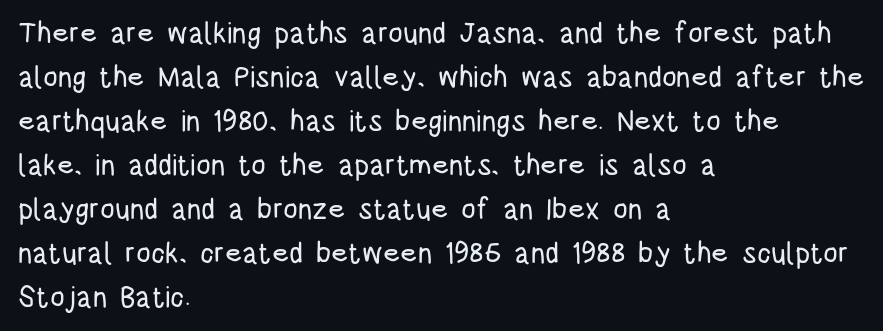
The image shows 29 px condensed sans-serif type, upright; set left-aligned, normal line spacing (1.52x), normal letter spacing, not underlined; low stroke contrast and a large x-height.
